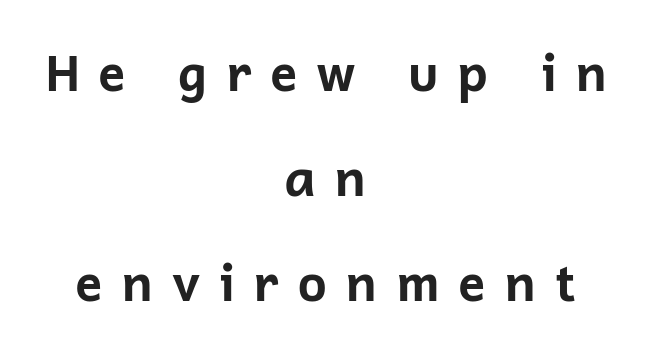
Each line is balanced around a shared central axis. The zone under the glyphs is completely vacant. If you measured baseline to baseline, you'd find a long distance. Stroke terminals: plain, sans-serif. The passage shown is typed in a proportional face where columns would drift. Every stem runs plumb, perpendicular to the baseline.
